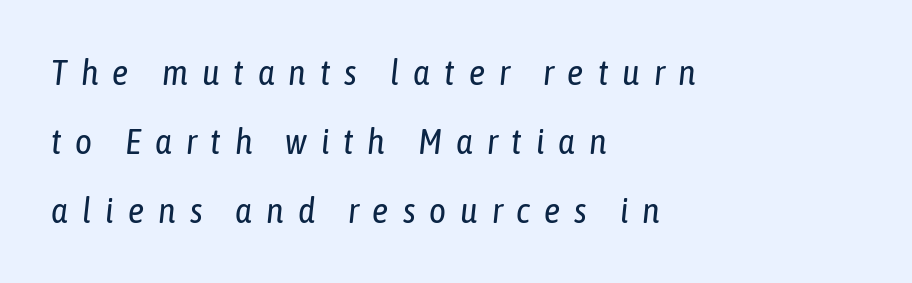
Q: Is the text bold? A: No.
Q: Is the text italic (slanted)? A: Yes, it leans right by about 6 degrees.
Q: Is the text underlined? A: No.
Q: How is the paragraph aligned? A: Left-aligned.
Q: Is the spacing between letters normal or unusually wide? A: Unusually wide.
Q: Is the spacing between lines tight, normal or loose? A: Loose.
Q: Width (condensed, normal, or wide)? A: Condensed.
Q: Stroke contrast? A: Low.
Q: x-height? A: Medium.
Q: Monospaced? A: No.
